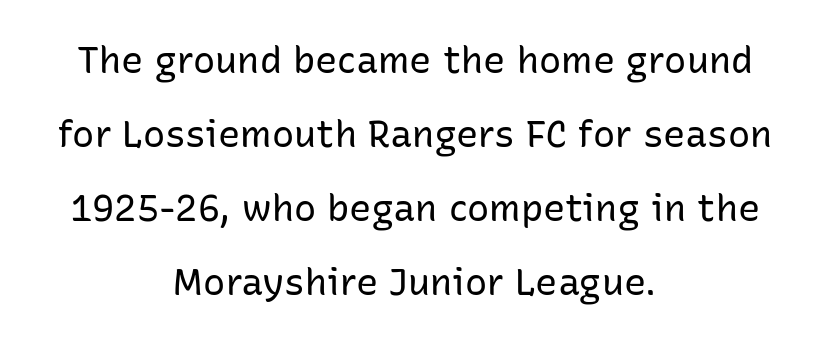
{"serif": "no", "italic": "no", "bold": "no", "weight": "regular", "width": "normal", "stroke_contrast": "low", "x_height": "medium", "monospaced": "no", "underline": "no", "align": "center", "line_spacing": "loose", "line_spacing_ratio": 2.0, "letter_spacing": "normal", "letter_spacing_em": 0.0, "glyph_px": 37}
